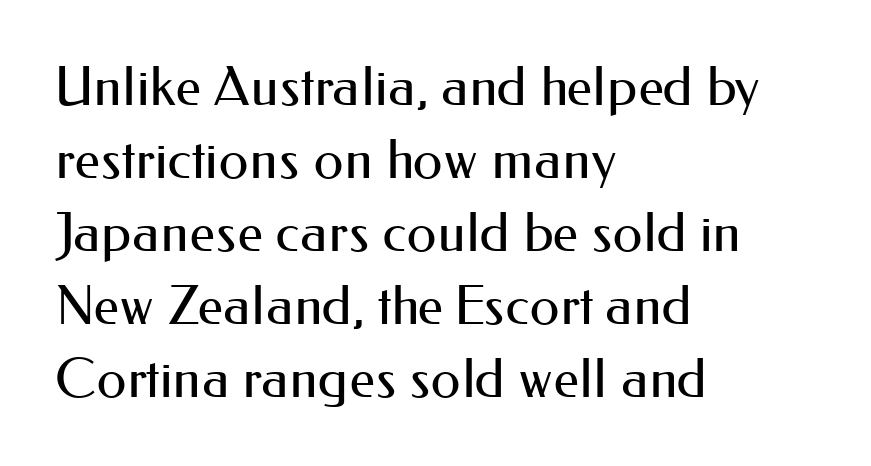
The area under the type is left untouched. Is this a fixed-width face? No — the glyphs have proportional, varying widths. No letter is thick-stroked: the sample isn't bold. Students, note that the glyphs here touch the page at normal intervals. Designer's note — italics off, roman on. The rag falls on the right side of this text block.
